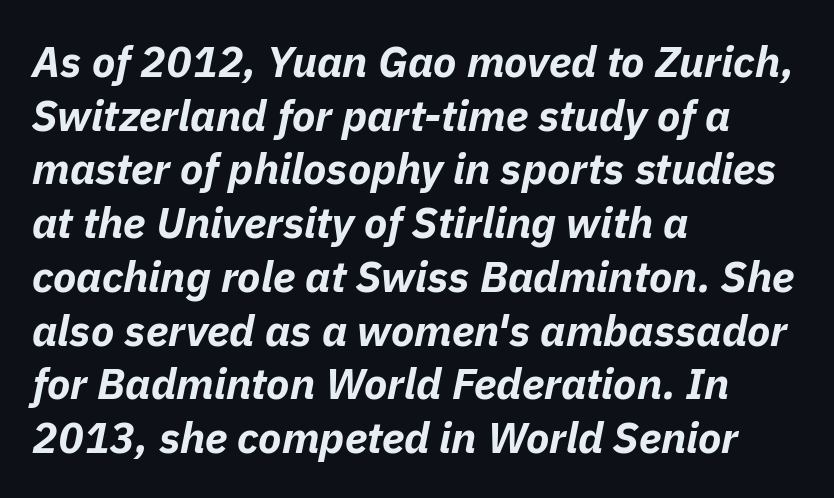
The line texture is even and compact thanks to regular tracking. Chunky letters — that's bold for sure. The zone under the glyphs is completely vacant. Successive baselines arrive at the customary interval. Is this a fixed-width face? No — the glyphs have proportional, varying widths. The letters are slanted; this is an italic face.
